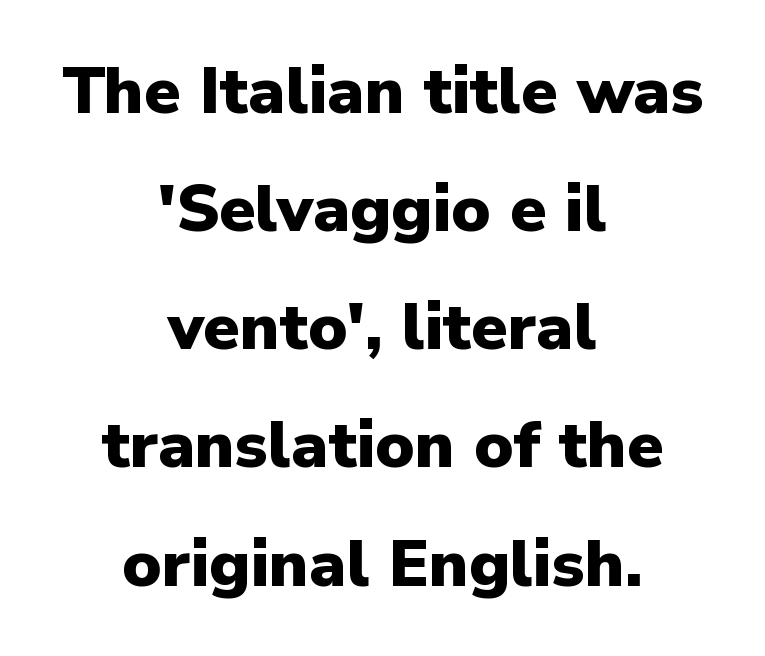
Ordinary non-slanted type is in use. Thick stems and heavy bowls — unmistakably bold. A clean baseline with only descenders dipping below it. The tracking reads as untouched default to a designer's eye. Spacing verdict: proportional, widths tailored to each character.
